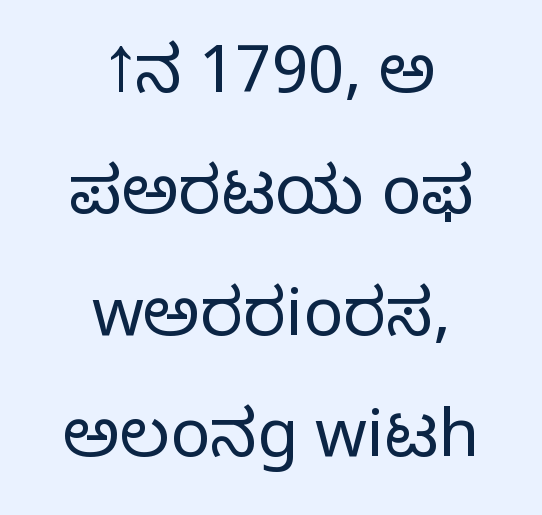
Q: Is the text bold? A: No.
Q: Is the text italic (slanted)? A: No, it is upright.
Q: Is the typeface a serif or a sans-serif typeface? A: Sans-serif.
Q: Is the text underlined? A: No.
Q: How is the paragraph aligned? A: Centered.
Q: Is the spacing between letters normal or unusually wide? A: Normal.
Q: Width (condensed, normal, or wide)? A: Normal.
Q: Stroke contrast? A: Low.
Q: x-height? A: Medium.
Q: Monospaced? A: No.
